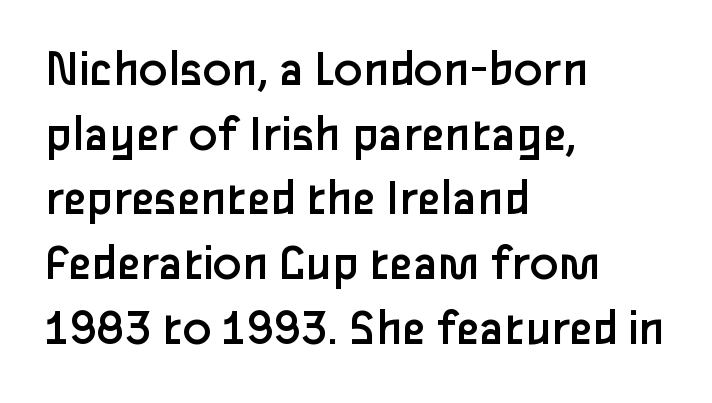
{"serif": "no", "italic": "no", "bold": "no", "weight": "regular", "width": "normal", "stroke_contrast": "low", "x_height": "medium", "monospaced": "no", "underline": "no", "align": "left", "line_spacing_ratio": 1.22, "letter_spacing": "normal", "letter_spacing_em": 0.0, "glyph_px": 53}
